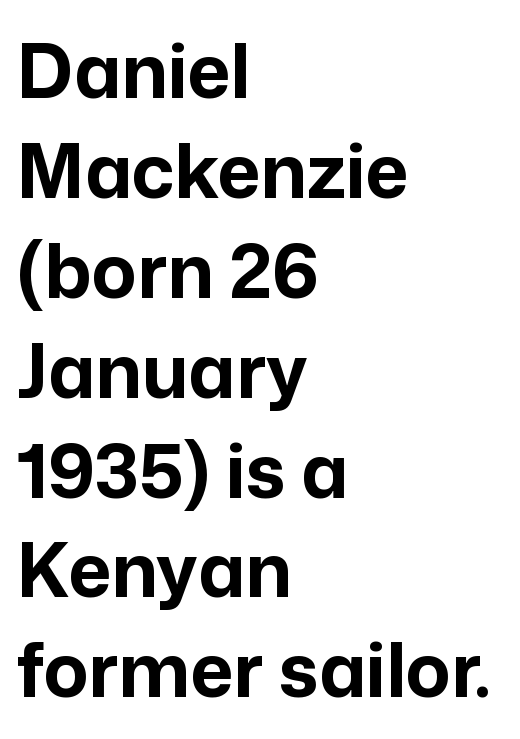
Q: Is the text bold? A: Yes.
Q: Is the text italic (slanted)? A: No, it is upright.
Q: Is the typeface a serif or a sans-serif typeface? A: Sans-serif.
Q: Is the text underlined? A: No.
Q: How is the paragraph aligned? A: Left-aligned.
Q: Is the spacing between letters normal or unusually wide? A: Normal.
Q: Is the spacing between lines tight, normal or loose? A: Normal.
Q: Width (condensed, normal, or wide)? A: Normal.
Q: Stroke contrast? A: Low.
Q: x-height? A: Medium.
Q: Monospaced? A: No.
